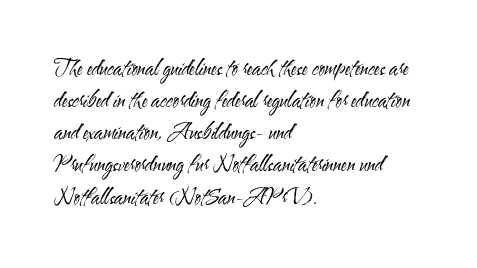
The image shows 21 px text type; set left-aligned, normal line spacing (1.53x), normal letter spacing, not underlined.
